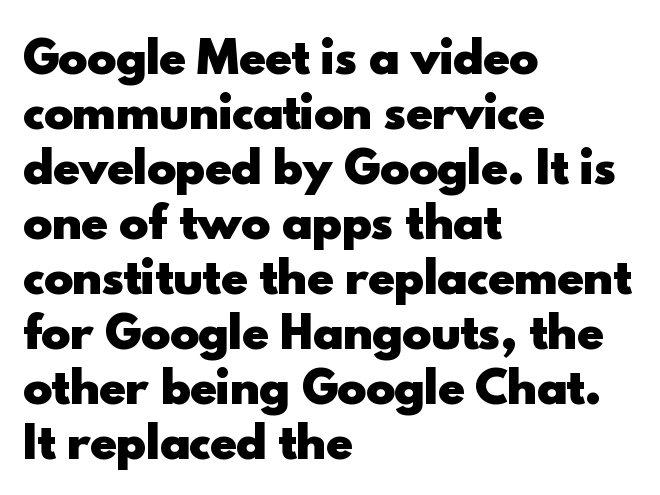
The image shows 44 px heavy sans-serif type, upright; set left-aligned, normal line spacing (1.25x), normal letter spacing, not underlined; a small x-height.
